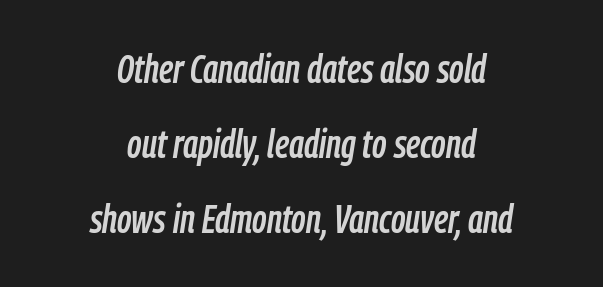
Check under the words: just untouched page. Spacing verdict: proportional, widths tailored to each character. Words appear dense and cohesive because spacing is normal. If you drew a line through each stem, it would be angled. The setting favours the middle, as headings and verse often do.
